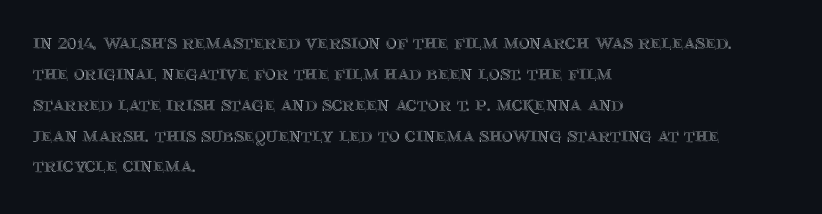
The image shows 21 px text type, upright; set left-aligned, normal line spacing (1.47x), normal letter spacing, not underlined.
